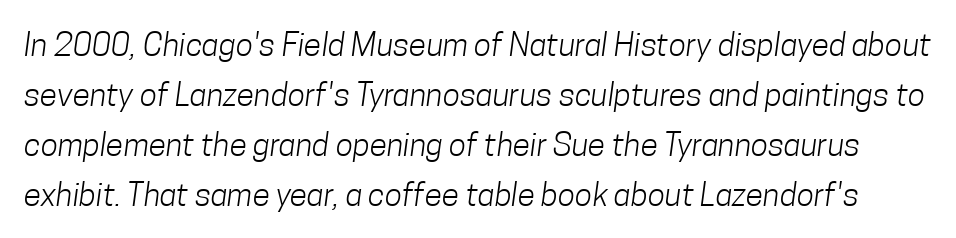
Q: Is the text bold? A: No.
Q: Is the typeface a serif or a sans-serif typeface? A: Sans-serif.
Q: Is the text underlined? A: No.
Q: Is the spacing between letters normal or unusually wide? A: Normal.
Q: Is the spacing between lines tight, normal or loose? A: Normal.
Q: Width (condensed, normal, or wide)? A: Condensed.
Q: Stroke contrast? A: Low.
Q: x-height? A: Medium.
Q: Monospaced? A: No.
